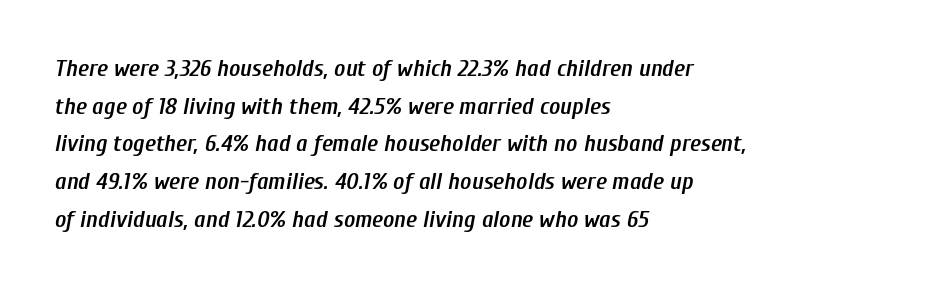
The image shows 24 px text type, italic (leaning right); set left-aligned, normal line spacing (1.57x), normal letter spacing, not underlined.
